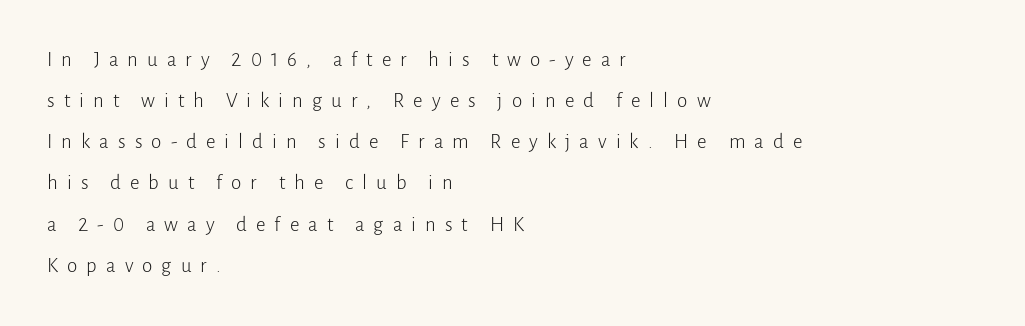
{"italic": "no", "bold": "no", "underline": "no", "align": "left", "line_spacing": "loose", "line_spacing_ratio": 1.96, "letter_spacing": "wide", "letter_spacing_em": 0.43, "glyph_px": 21}
